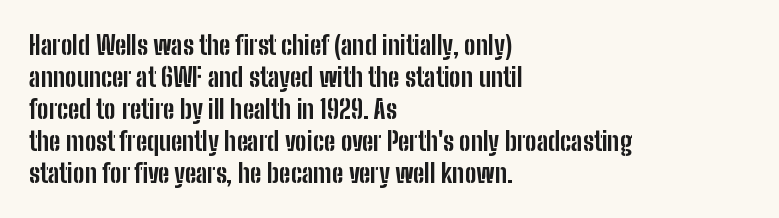
Q: Is the text bold? A: Yes.
Q: Is the text italic (slanted)? A: No, it is upright.
Q: Is the text underlined? A: No.
Q: How is the paragraph aligned? A: Left-aligned.
Q: Is the spacing between letters normal or unusually wide? A: Normal.
